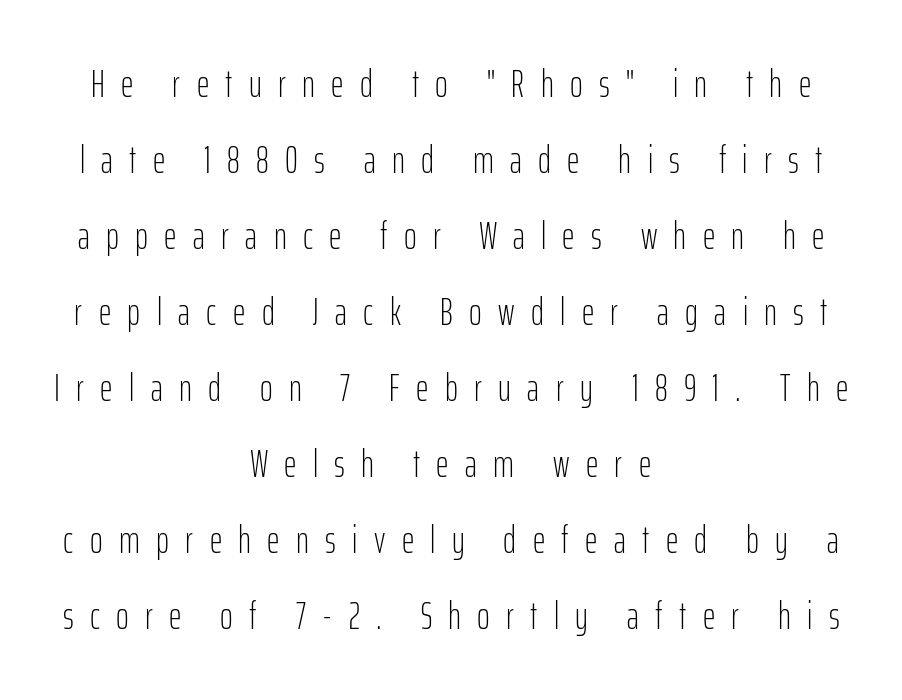
The image shows 39 px light, condensed sans-serif type, upright; set centered, loose line spacing (1.95x), unusually wide letter spacing (+0.42 em), not underlined; low stroke contrast and a medium x-height.
